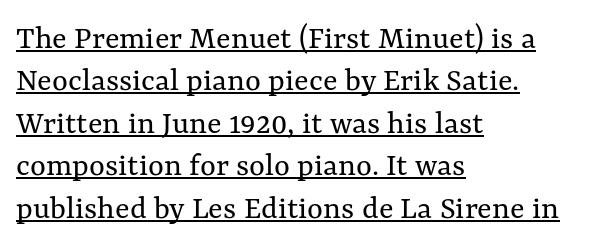
Q: Is the text bold? A: No.
Q: Is the text italic (slanted)? A: No, it is upright.
Q: Is the text underlined? A: Yes.
Q: How is the paragraph aligned? A: Left-aligned.
Q: Is the spacing between letters normal or unusually wide? A: Normal.
Q: Is the spacing between lines tight, normal or loose? A: Normal.
Q: Width (condensed, normal, or wide)? A: Normal.
Q: Stroke contrast? A: Medium.
Q: x-height? A: Medium.
Q: Monospaced? A: No.
